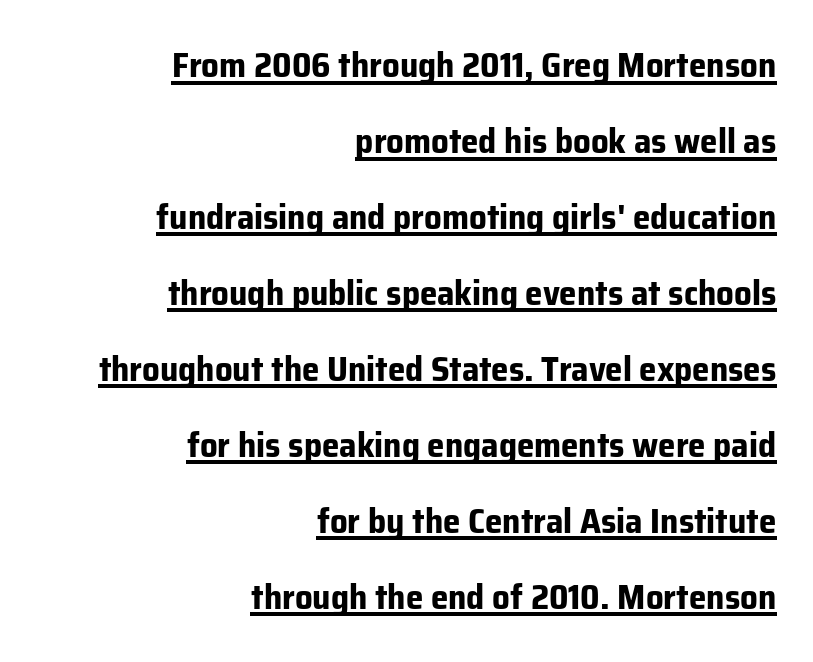
Short and long lines alike share a common ending point at right. Stroke terminals: plain, sans-serif. The letters stand upright; this is a roman face. Typesetter's note: full bold, strokes at maximum text heaviness. The sample's only ornament is a line tracing under the words.
